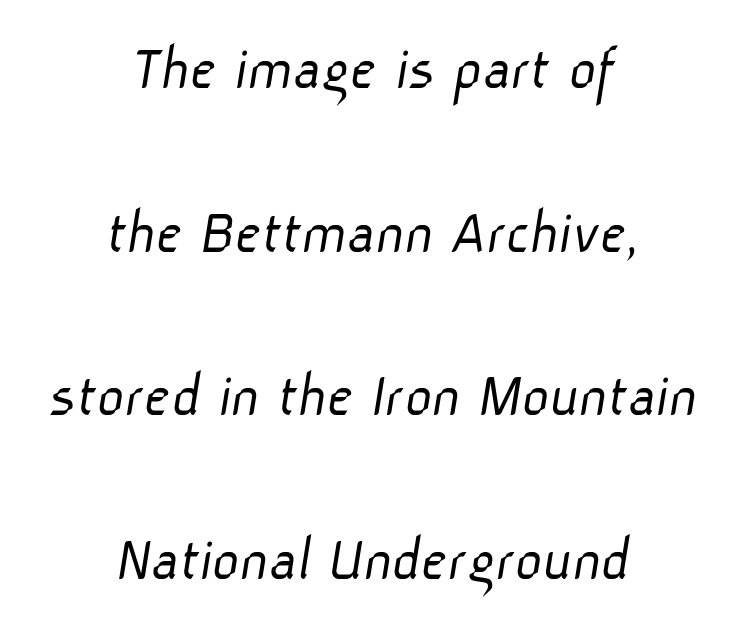
Looks like regular typesetting: each glyph gets only the width it needs. I'd call this a sans setting — the letters go barefoot. Just letters on the line, the space beneath them empty. The horizontal fit of the characters is conventional and even. Weight: not bold — regular or lighter. What's the leading like? Stretched, with rows far apart.
